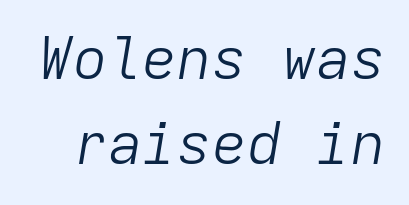
{"italic": "yes", "lean": "right", "slant_degrees": 9, "bold": "no", "weight": "light", "width": "normal", "stroke_contrast": "low", "x_height": "medium", "monospaced": "yes", "underline": "no", "line_spacing": "normal", "line_spacing_ratio": 1.47, "letter_spacing": "normal", "letter_spacing_em": 0.0, "glyph_px": 58}
